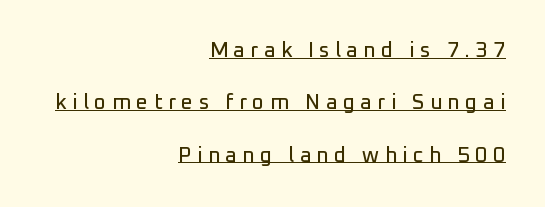
{"italic": "no", "underline": "yes", "align": "right", "line_spacing": "loose", "line_spacing_ratio": 2.49, "letter_spacing": "wide", "letter_spacing_em": 0.26, "glyph_px": 21}
